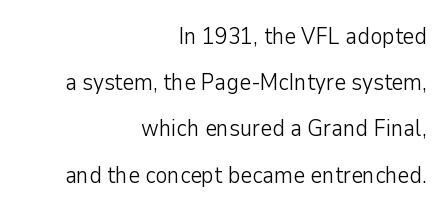
{"italic": "no", "bold": "no", "underline": "no", "align": "right", "line_spacing": "loose", "line_spacing_ratio": 2.01, "letter_spacing": "normal", "letter_spacing_em": 0.0, "glyph_px": 23}
